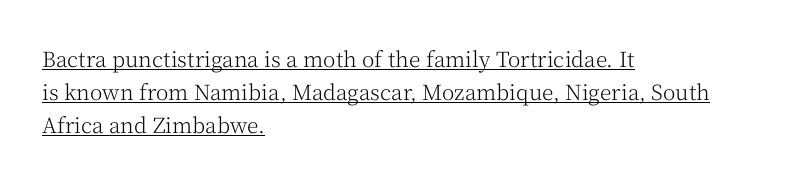
{"italic": "no", "bold": "no", "underline": "yes", "align": "left", "line_spacing": "normal", "line_spacing_ratio": 1.56, "letter_spacing": "normal", "letter_spacing_em": 0.0, "glyph_px": 21}
